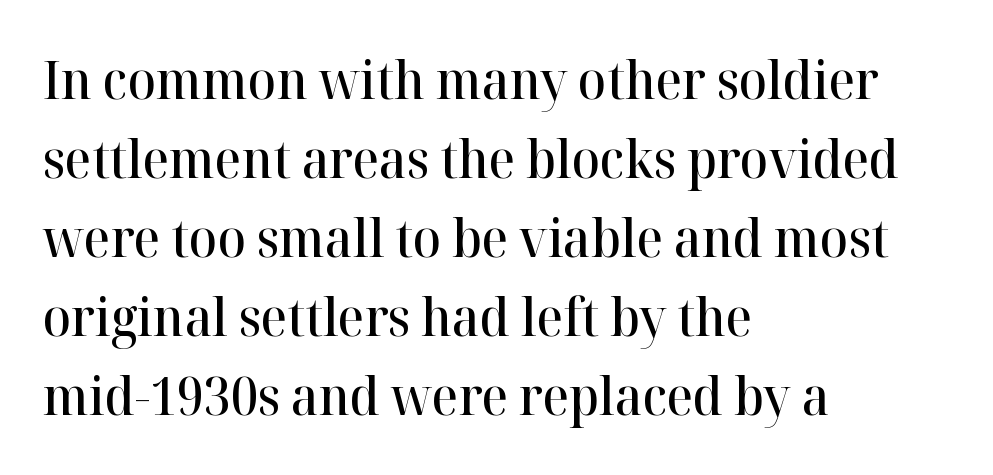
Leading: standard. Left-aligned paragraph, ragged on the right. Proportional: the letters do not fall into vertical columns. Does the lettering tilt? It doesn't — this is upright. Words float on clear page, feet unadorned. A typesetter would call this zero additional tracking.
